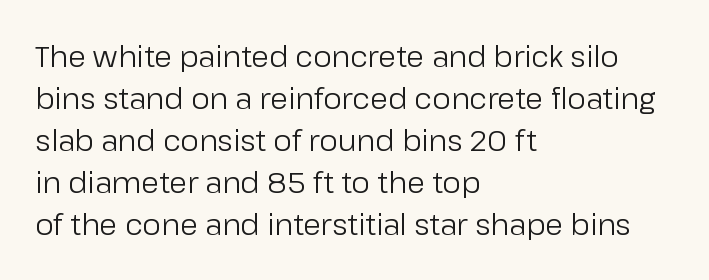
Think of a printed novel: that variable character pitch is what you see here. The weight tops out at a normal text grade. Evenly set lines give the paragraph a standard silhouette. The letters stand upright; this is a roman face. No word sits above an underline.
